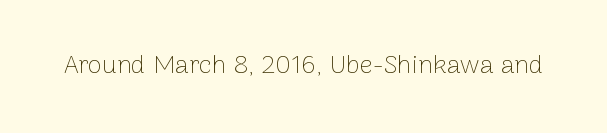
{"italic": "no", "bold": "no", "underline": "no", "letter_spacing": "normal", "letter_spacing_em": 0.0, "glyph_px": 26}
